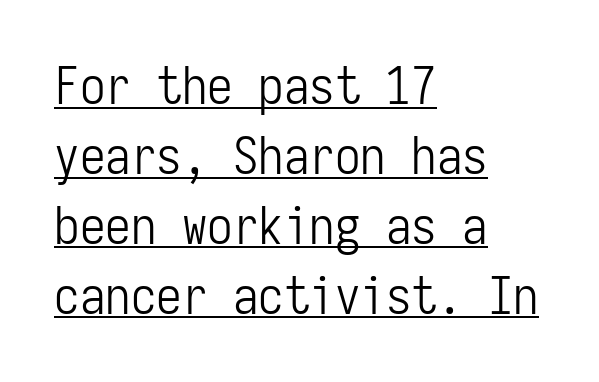
The image shows 51 px light, condensed sans-serif type, upright, monospaced; set left-aligned, normal line spacing (1.37x), normal letter spacing, underlined; low stroke contrast and a medium x-height.
